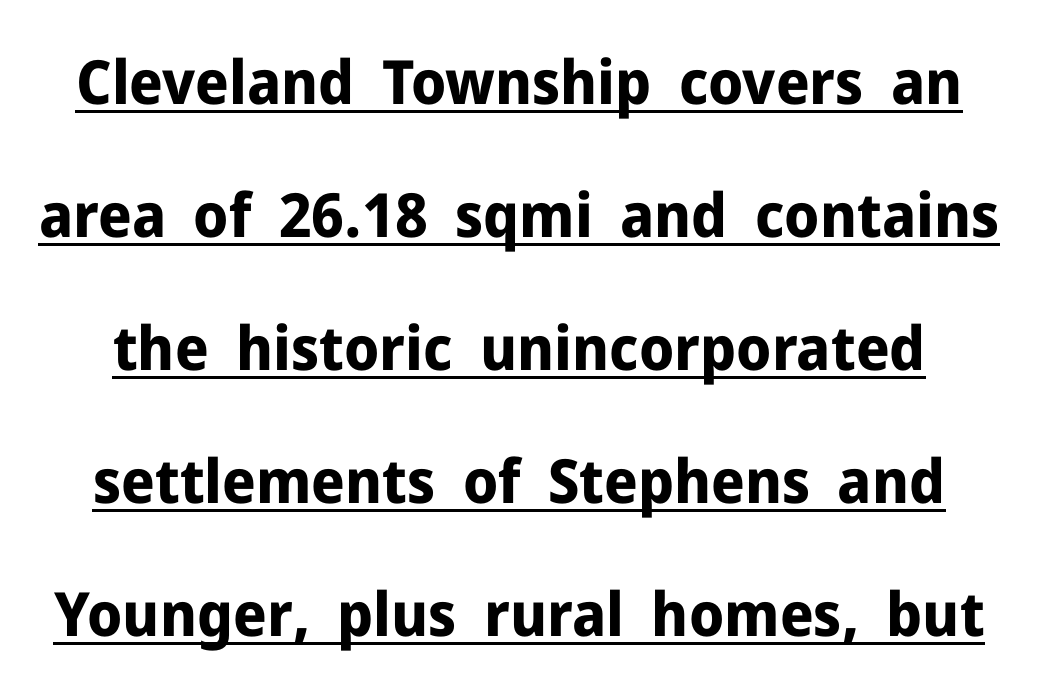
Q: Is the text bold? A: Yes.
Q: Is the text italic (slanted)? A: No, it is upright.
Q: Is the typeface a serif or a sans-serif typeface? A: Sans-serif.
Q: Is the text underlined? A: Yes.
Q: Is the spacing between letters normal or unusually wide? A: Normal.
Q: Is the spacing between lines tight, normal or loose? A: Loose.
Q: Width (condensed, normal, or wide)? A: Normal.
Q: Stroke contrast? A: Low.
Q: x-height? A: Medium.
Q: Monospaced? A: No.
